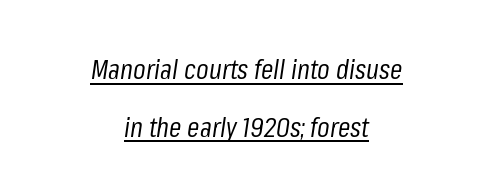
The image shows 28 px regular-weight, condensed type, italic (leaning right); set centered, loose line spacing (2.06x), normal letter spacing, underlined; low stroke contrast and a medium x-height.
